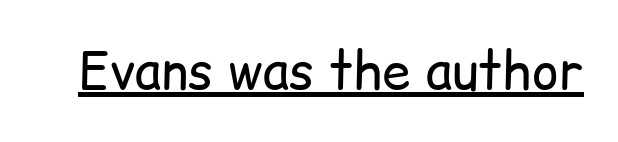
The rendering shows plain stroke endings on the letterforms — a sans-serif design. Posture: straight, roman, zero tilt. Is this a fixed-width face? No — the glyphs have proportional, varying widths. The letterforms sit at book weight or below.
